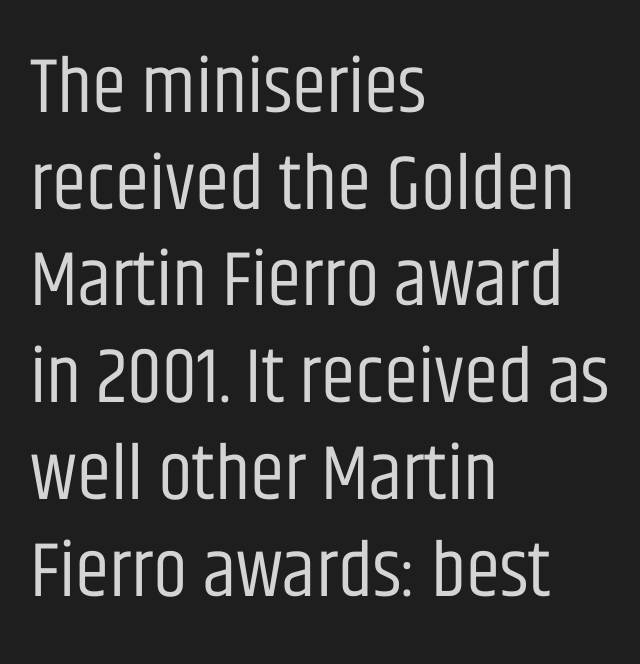
No extra tracking has been applied to these lines. Note the varied advance widths — an 'i' is clearly narrower than an 'm'. Vertical stems look standard width or narrower in stroke. The string is rendered with underlining switched off. Characters remain perfectly vertical along every line.
